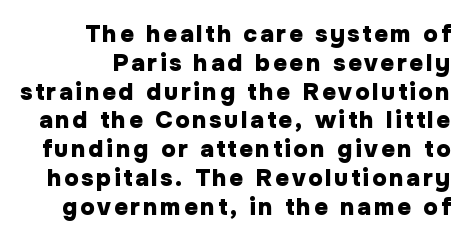
Quick note: not italic, upright. Its strokes are broad and dark, the hallmark of bold type. Underline: absent. These lines stack with their right ends in a neat column.
